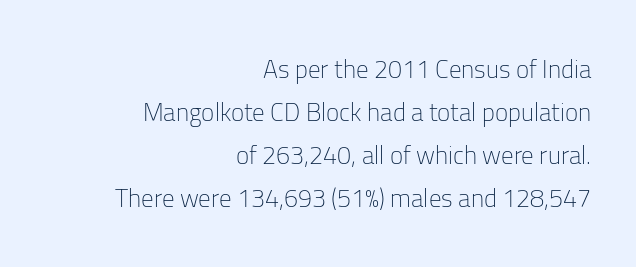
The image shows 25 px text type, upright; set right-aligned, line spacing 1.72x, normal letter spacing, not underlined.
